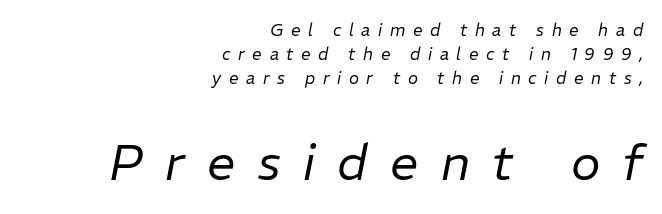
The image shows 50 px regular-weight type, italic (leaning right); set right-aligned, normal line spacing (1.42x), unusually wide letter spacing (+0.45 em), not underlined; the second (bottom) block is 2.94x larger; low stroke contrast and a medium x-height.
